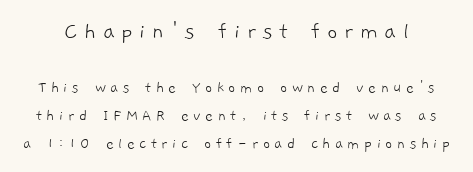
Here the glyphs are tracked loosely, breaking word shapes into spaced letters. Check the space under the baseline: it is left empty. Rows of type keep a routine distance in the vertical direction. Stroke thickness stays within the range of a standard reading face or lighter.
